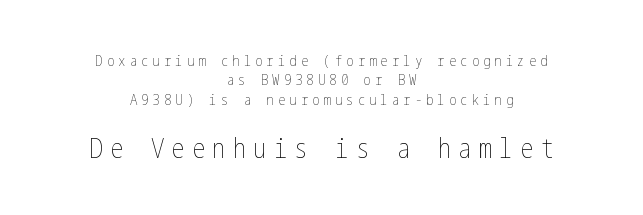
Q: Is the text bold? A: No.
Q: Is the text italic (slanted)? A: No, it is upright.
Q: Is the text underlined? A: No.
Q: How is the paragraph aligned? A: Centered.
Q: Is the spacing between letters normal or unusually wide? A: Unusually wide.
Q: Is the spacing between lines tight, normal or loose? A: Normal.
Q: Which block of text is set in a larger size, the first (top) or the second (bottom)? A: The second (bottom) one.
